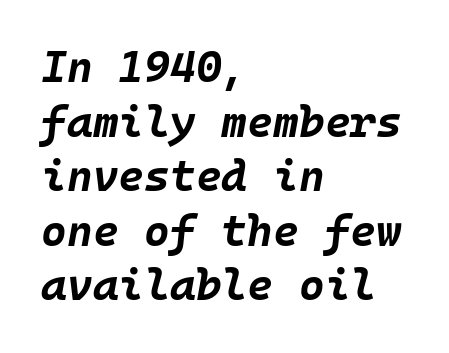
The image shows 44 px bold type, italic (leaning right); set left-aligned, line spacing 1.24x, normal letter spacing, not underlined; low stroke contrast and a large x-height.
